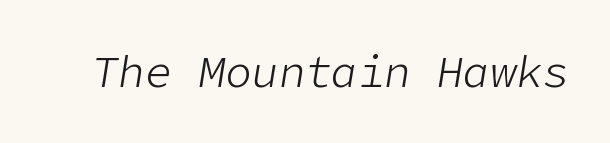
The axis of the letterforms is tilted away from vertical. Nothing heavy about these letters — not bold at all. These lines keep a tight, regular rhythm from letter to letter. The foot of each line stays bare and open.
